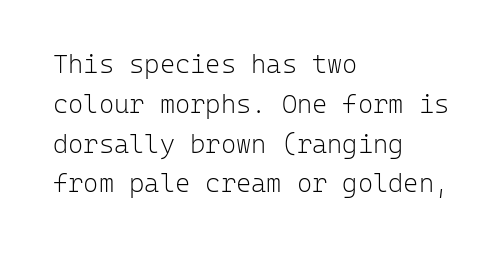
Nobody touched the tracking dial on this one. Line starts are locked; line ends wander. The block of text has a typical density, with ordinary space between rows. The glyphs are unaccompanied by any horizontal stroke below them. Notice how the stems are strictly vertical — no italics here. These glyphs show unthickened strokes, regular width or finer.
